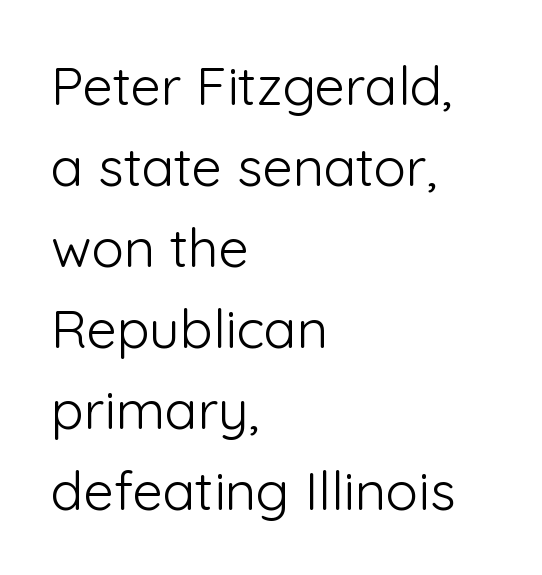
Look at the bottom of the vertical strokes: they stop flat, with no serifs. Is the block centered? No — it sits flush against the left margin. The string is rendered with underlining switched off. This sample uses an upright cut, with every glyph sitting square on the baseline. In terms of letterspacing, this is plain default setting. This sample has the flowing, uneven cadence of proportional lettering.
